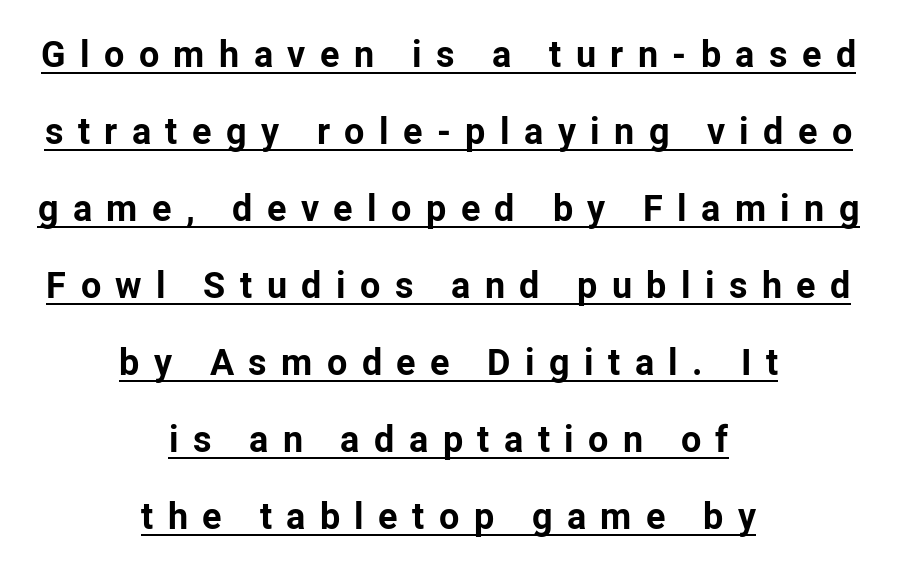
Q: Is the text bold? A: Yes.
Q: Is the text italic (slanted)? A: No, it is upright.
Q: Is the typeface a serif or a sans-serif typeface? A: Sans-serif.
Q: Is the text underlined? A: Yes.
Q: How is the paragraph aligned? A: Centered.
Q: Is the spacing between letters normal or unusually wide? A: Unusually wide.
Q: Is the spacing between lines tight, normal or loose? A: Loose.
Q: Width (condensed, normal, or wide)? A: Normal.
Q: Stroke contrast? A: Low.
Q: x-height? A: Medium.
Q: Monospaced? A: No.
